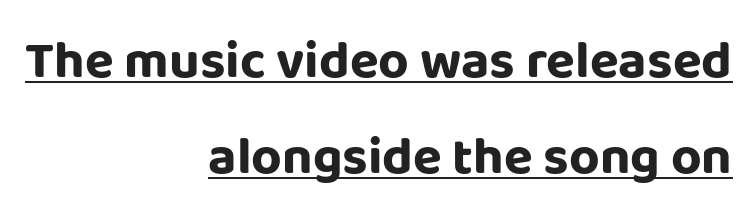
{"serif": "no", "italic": "no", "bold": "yes", "weight": "bold", "width": "normal", "stroke_contrast": "low", "x_height": "large", "monospaced": "no", "underline": "yes", "align": "right", "line_spacing_ratio": 1.81, "letter_spacing": "normal", "letter_spacing_em": 0.0, "glyph_px": 53}
